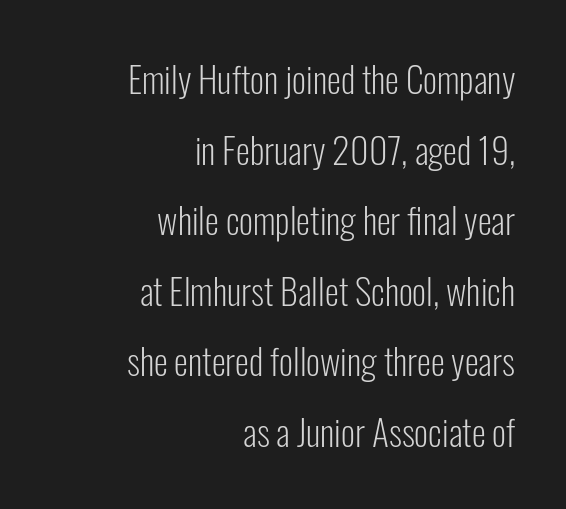
Q: Is the text bold? A: No.
Q: Is the text italic (slanted)? A: No, it is upright.
Q: Is the typeface a serif or a sans-serif typeface? A: Sans-serif.
Q: Is the text underlined? A: No.
Q: How is the paragraph aligned? A: Right-aligned.
Q: Is the spacing between letters normal or unusually wide? A: Normal.
Q: Is the spacing between lines tight, normal or loose? A: Loose.
Q: Width (condensed, normal, or wide)? A: Condensed.
Q: Stroke contrast? A: Low.
Q: x-height? A: Medium.
Q: Monospaced? A: No.
